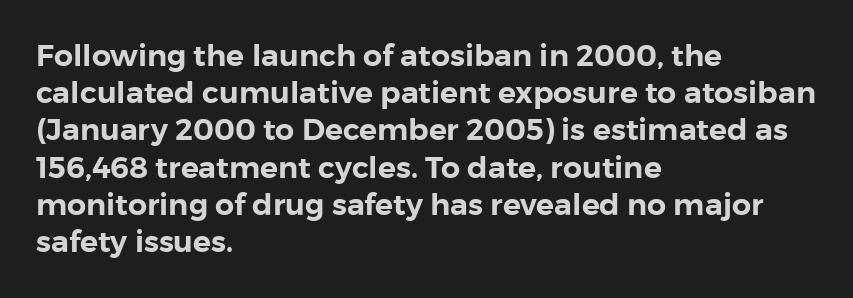
{"serif": "no", "italic": "no", "width": "normal", "stroke_contrast": "low", "x_height": "medium", "monospaced": "no", "underline": "no", "align": "left", "line_spacing_ratio": 1.24, "letter_spacing": "normal", "letter_spacing_em": 0.0, "glyph_px": 30}
